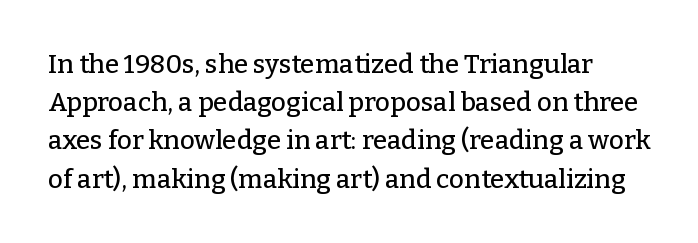
The specimen omits any rule beneath the text block's lines. The line-height multiplier appears to be the usual default. Spacing between characters is what you'd get straight out of the box. When letters stand straight like this, we call the style roman or upright.
